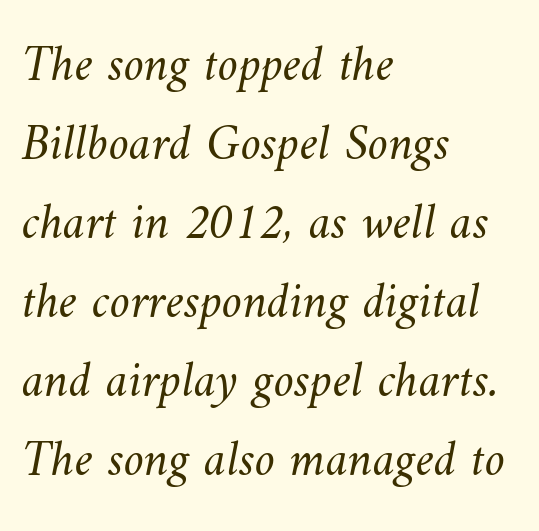
Q: Is the text bold? A: No.
Q: Is the text underlined? A: No.
Q: How is the paragraph aligned? A: Left-aligned.
Q: Is the spacing between letters normal or unusually wide? A: Normal.
Q: Is the spacing between lines tight, normal or loose? A: Normal.
Q: Width (condensed, normal, or wide)? A: Normal.
Q: Stroke contrast? A: Medium.
Q: x-height? A: Small.
Q: Monospaced? A: No.
